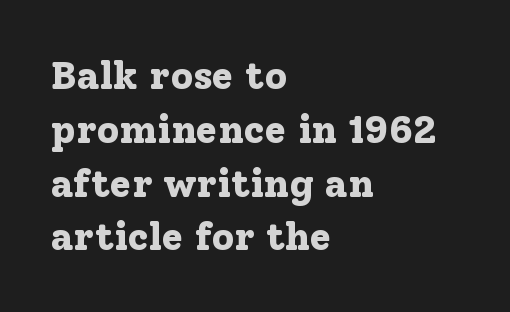
Beneath every word, the page is bare. The strokes are fattened all the way to bold. Unlike a clean sans, this face finishes its strokes with serifs. The horizontal fit of the characters is conventional and even. Rows of type keep a routine distance in the vertical direction. The passage shown is typed in a proportional face where columns would drift.
